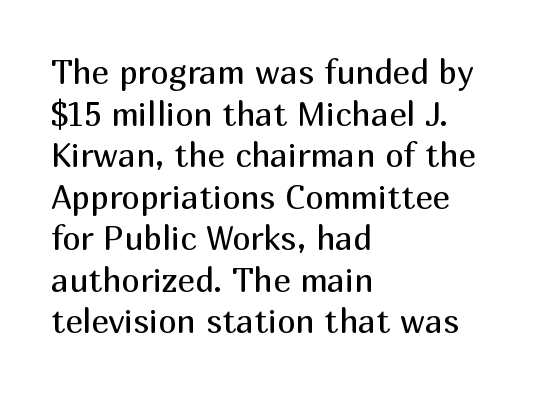
The image shows 33 px regular-weight sans-serif type, upright; set left-aligned, normal line spacing (1.26x), normal letter spacing, not underlined; medium stroke contrast and a medium x-height.
